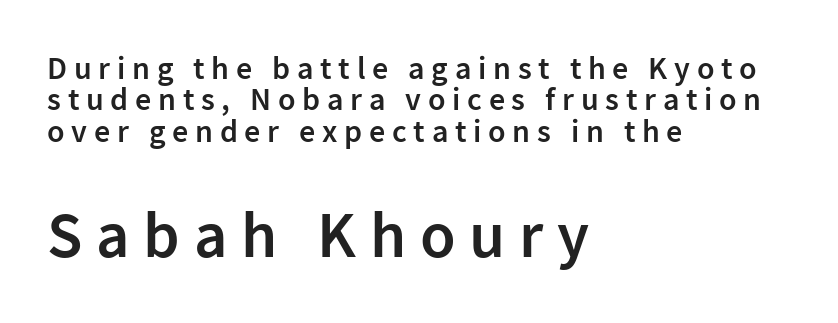
Leading is clearly below the norm, producing a dense column. If you squint, the bottom block still reads clearly — it's the larger of the two. Descender tails drop into unmarked territory. Regarding serifs, this sample does without them. Typeset ragged right — the left edge is the straight one. Its strokes are somewhat broadened, the hallmark of semibold type.
